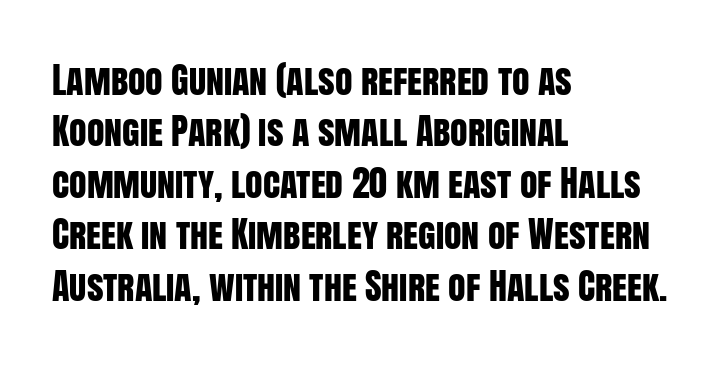
{"serif": "no", "italic": "no", "width": "condensed", "stroke_contrast": "low", "x_height": "large", "monospaced": "no", "underline": "no", "align": "left", "line_spacing": "normal", "line_spacing_ratio": 1.43, "letter_spacing": "normal", "letter_spacing_em": 0.0, "glyph_px": 36}
